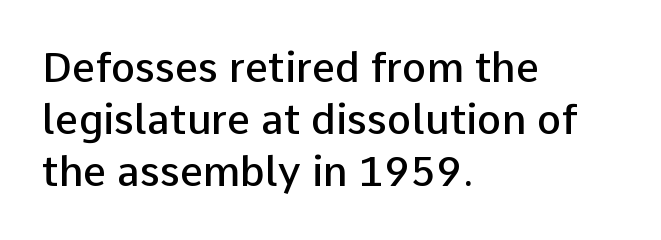
As a designer I'd log this as weight 600, semibold. Each letter keeps its own natural width here, so spacing adapts to shape. If you measured baseline to baseline, you'd find a middling distance. The font's upright variant was chosen for this text.
